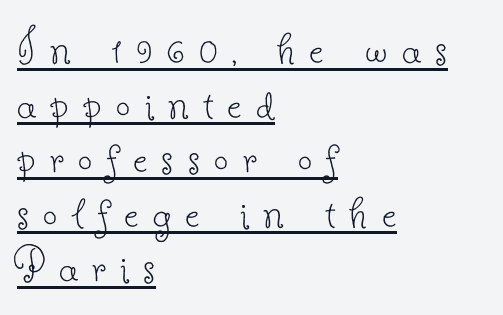
Nope, not italic — everything's standing straight. A continuous stroke trails under the words, as in a hyperlink. Notice how descenders almost collide with the ascenders below — that's tight leading. If you drew a ruler down the left edge, every line would touch it. This is serif lettering, the kind often seen in printed books.
